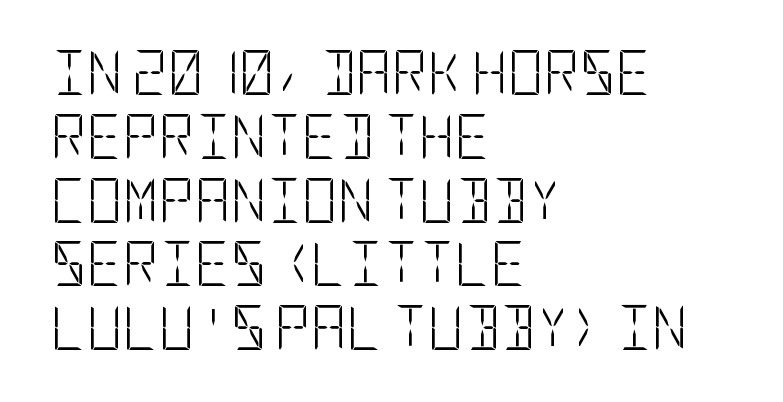
Serif or sans? Sans — the stroke terminals are bare. There is no visible air inserted between adjacent glyphs. Quick note: not italic, upright. Only glyphs here, with clear space below each row.
